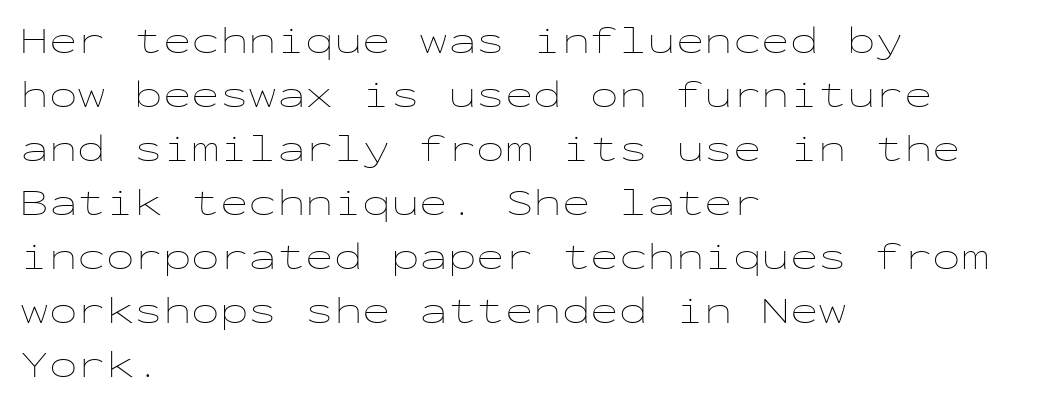
Horizontally, the lines are justified to the leading edge only. Characters follow at the spacing the type designer built in. Posture: upright roman. In terms of leading, this rendering sits right in the middle. Heaviness? Minimal to ordinary, like unemphasized prose.
